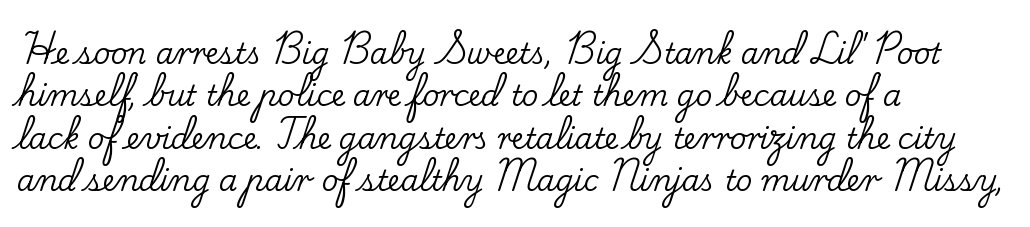
The image shows 29 px serif type; set left-aligned, normal line spacing (1.46x), normal letter spacing, not underlined; low stroke contrast and a small x-height.
